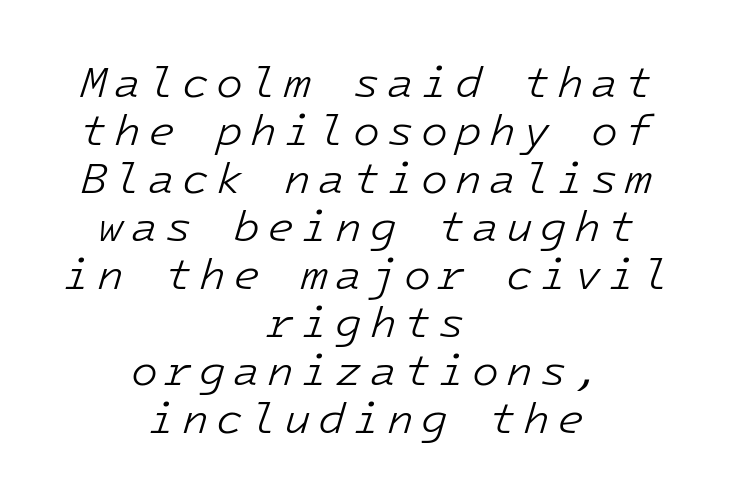
{"italic": "yes", "lean": "right", "slant_degrees": 16, "bold": "no", "weight": "light", "width": "normal", "stroke_contrast": "low", "x_height": "medium", "underline": "no", "align": "center", "line_spacing": "tight", "line_spacing_ratio": 1.09, "glyph_px": 44}
